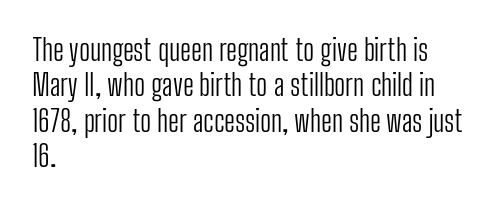
{"serif": "no", "italic": "no", "bold": "no", "weight": "light", "width": "condensed", "stroke_contrast": "low", "x_height": "medium", "monospaced": "no", "underline": "no", "align": "left", "line_spacing_ratio": 1.22, "letter_spacing": "normal", "letter_spacing_em": 0.0, "glyph_px": 29}
